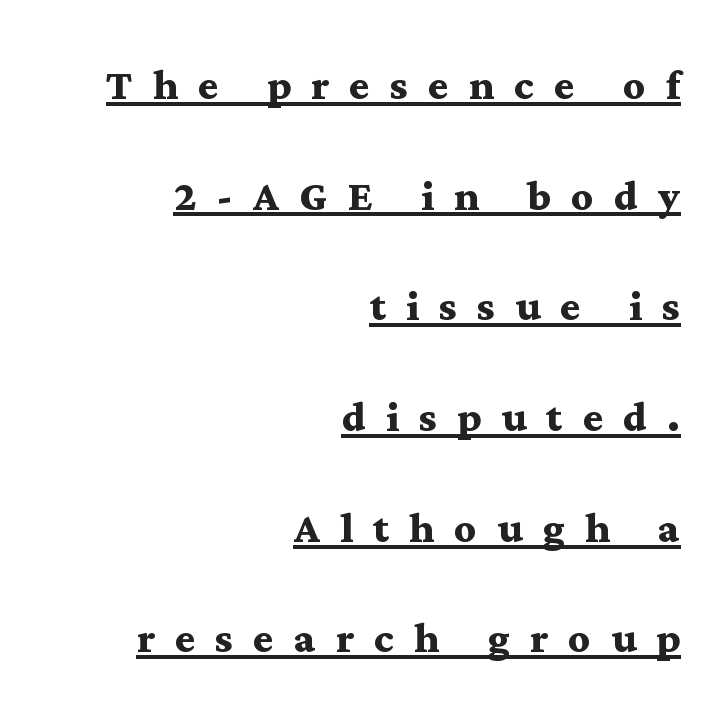
Q: Is the text bold? A: Yes.
Q: Is the text italic (slanted)? A: No, it is upright.
Q: Is the typeface a serif or a sans-serif typeface? A: Serif.
Q: Is the text underlined? A: Yes.
Q: How is the paragraph aligned? A: Right-aligned.
Q: Is the spacing between letters normal or unusually wide? A: Unusually wide.
Q: Is the spacing between lines tight, normal or loose? A: Loose.
Q: Width (condensed, normal, or wide)? A: Wide.
Q: Stroke contrast? A: Medium.
Q: x-height? A: Medium.
Q: Monospaced? A: No.
